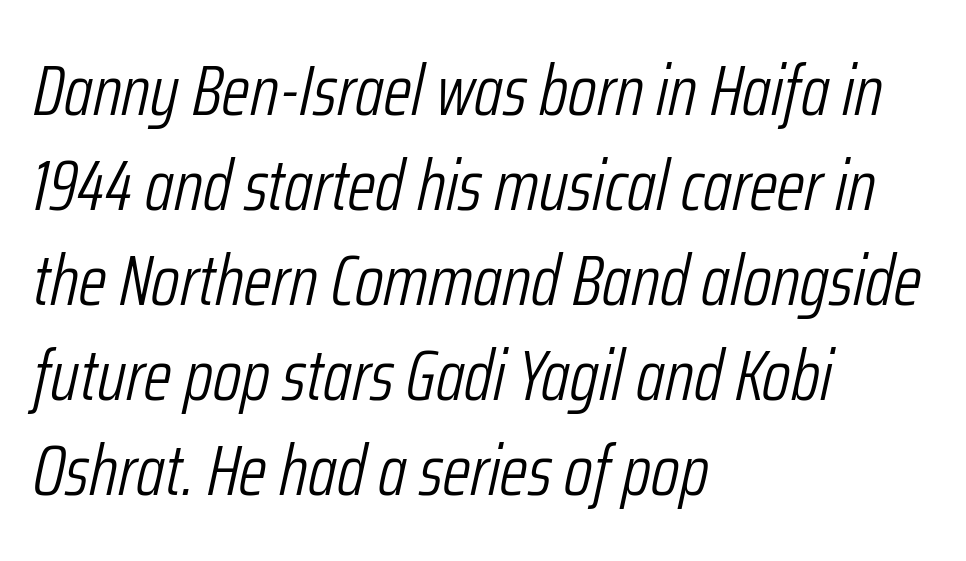
{"italic": "yes", "lean": "right", "slant_degrees": 12, "bold": "no", "weight": "light", "width": "condensed", "stroke_contrast": "low", "x_height": "medium", "monospaced": "no", "underline": "no", "align": "left", "line_spacing": "normal", "line_spacing_ratio": 1.32, "letter_spacing": "normal", "letter_spacing_em": 0.0, "glyph_px": 72}
